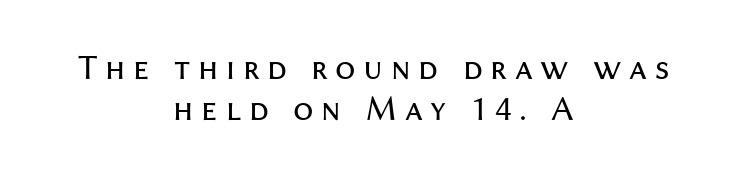
Q: Is the text bold? A: No.
Q: Is the text italic (slanted)? A: No, it is upright.
Q: Is the typeface a serif or a sans-serif typeface? A: Sans-serif.
Q: Is the text underlined? A: No.
Q: How is the paragraph aligned? A: Centered.
Q: Is the spacing between letters normal or unusually wide? A: Unusually wide.
Q: Is the spacing between lines tight, normal or loose? A: Tight.
Q: Width (condensed, normal, or wide)? A: Normal.
Q: Stroke contrast? A: Medium.
Q: x-height? A: Medium.
Q: Monospaced? A: No.
